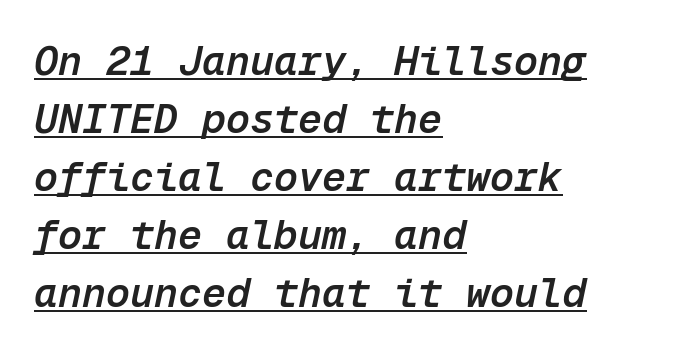
Baseline-to-baseline distance is the conventional proportion of letter height. Looks like someone drew a line under every word here. Letter spacing: default. The face used here is monospaced, like something from a code editor. The passage shown leans; its letterforms are oblique.
